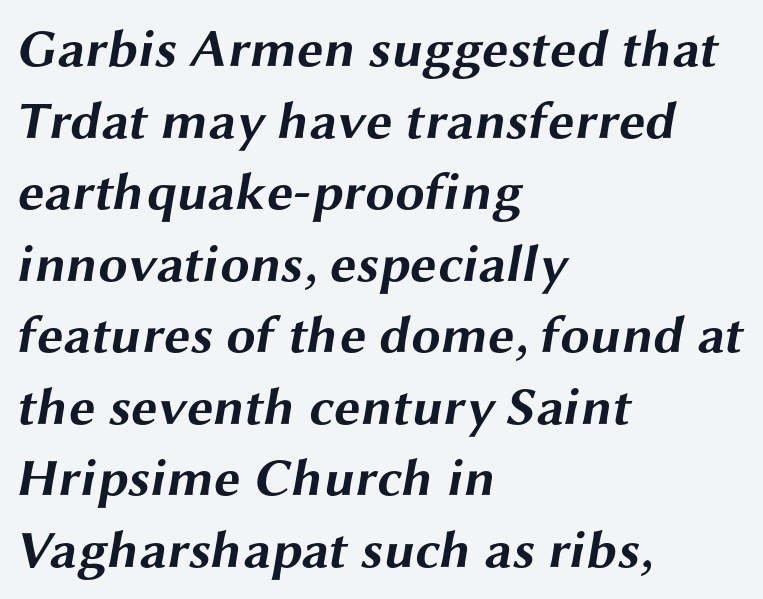
The image shows 53 px bold, wide sans-serif type; set left-aligned, normal line spacing (1.35x), normal letter spacing, not underlined; medium stroke contrast and a medium x-height.
